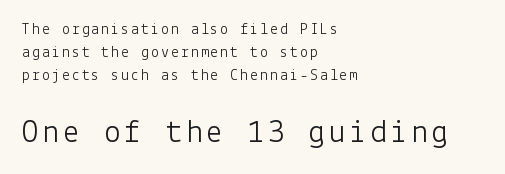
{"serif": "no", "italic": "no", "bold": "no", "weight": "light", "width": "normal", "stroke_contrast": "low", "x_height": "medium", "underline": "no", "align": "left", "line_spacing": "normal", "line_spacing_ratio": 1.43, "larger_block": "second", "size_ratio": 2.06, "glyph_px": 33}
